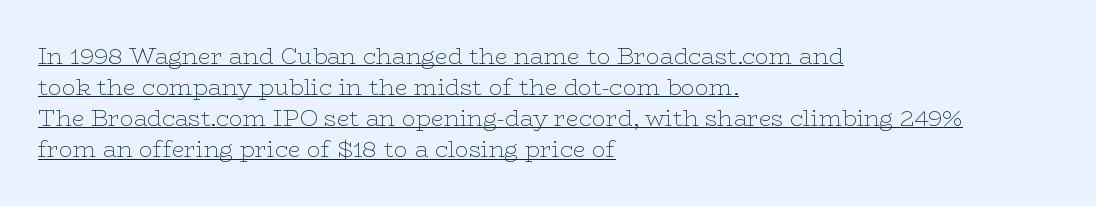
Horizontally, the lines are justified to the leading edge only. A typesetter would mark this as roman, not italic. Students, note that the glyphs here touch the page at normal intervals. This sample keeps an unexceptional amount of space between lines. Weight: regular or lighter.
